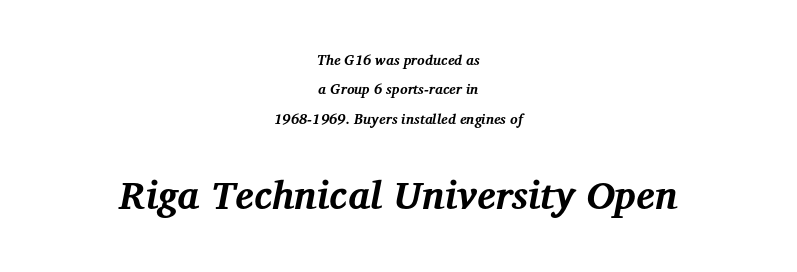
{"serif": "yes", "italic": "yes", "lean": "right", "slant_degrees": 12, "bold": "yes", "weight": "bold", "width": "normal", "stroke_contrast": "medium", "x_height": "medium", "monospaced": "no", "underline": "no", "align": "center", "line_spacing": "loose", "line_spacing_ratio": 2.1, "letter_spacing": "normal", "letter_spacing_em": 0.0, "larger_block": "second", "size_ratio": 2.79, "glyph_px": 39}
